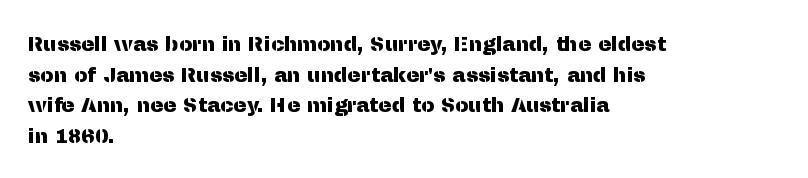
{"italic": "no", "underline": "no", "align": "left", "line_spacing": "normal", "line_spacing_ratio": 1.53, "letter_spacing": "normal", "letter_spacing_em": 0.0, "glyph_px": 20}
